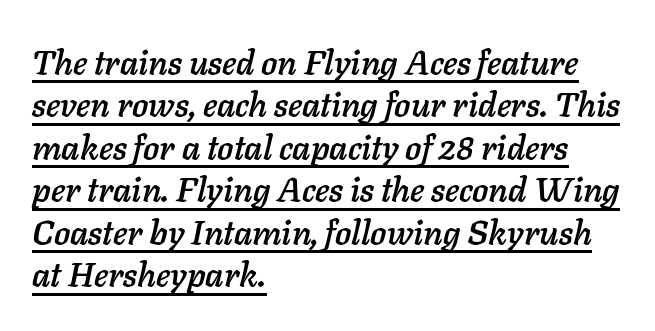
The specimen includes a rule beneath the text block's lines. The rendering uses natural spacing where letterforms have individual widths. There's an unmistakable incline to the writing here. Which margin do the lines hug? The left one — the right edge is uneven. The passage shown has conventional tracking throughout. The block of text has a typical density, with ordinary space between rows.
